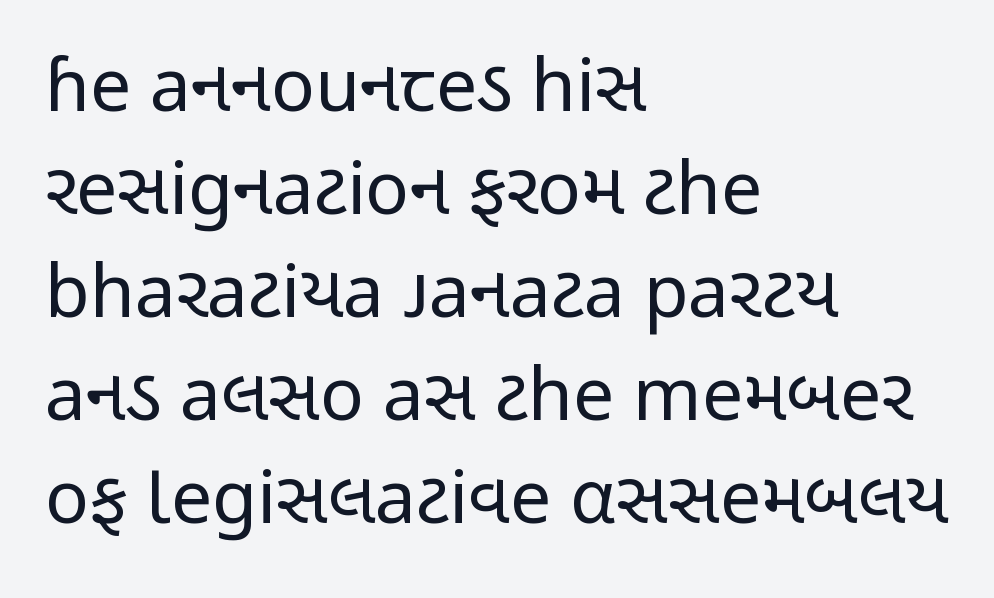
The rendering uses natural spacing where letterforms have individual widths. The cut favours lightness, reaching ordinary text weight at its darkest. Compared with typical paragraphs, the rows here are spaced about the same. Horizontal alignment here is leftward, the default for most running prose. Style check: upright.
